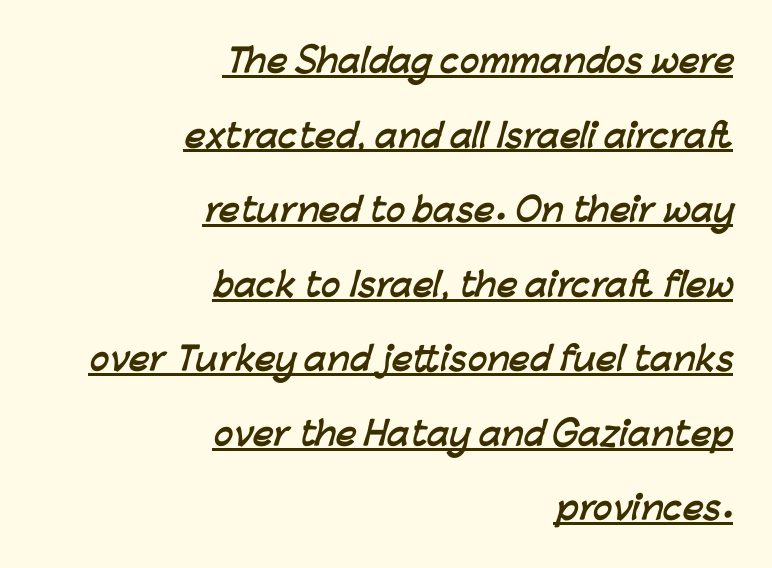
The image shows 32 px semibold sans-serif type; set right-aligned, loose line spacing (2.33x), normal letter spacing, underlined; low stroke contrast and a medium x-height.
